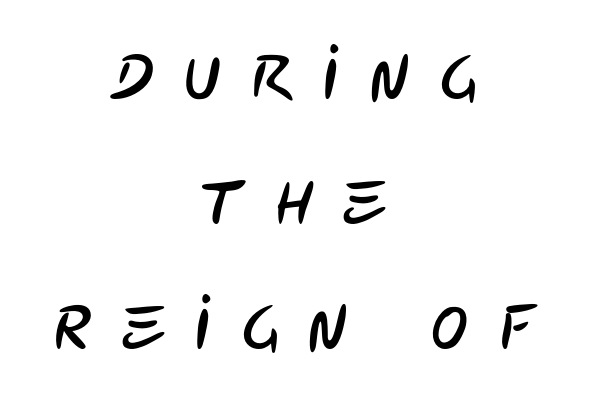
{"serif": "no", "width": "condensed", "stroke_contrast": "low", "x_height": "large", "monospaced": "no", "underline": "no", "align": "center", "line_spacing": "loose", "line_spacing_ratio": 2.02, "letter_spacing": "wide", "letter_spacing_em": 0.48, "glyph_px": 62}
